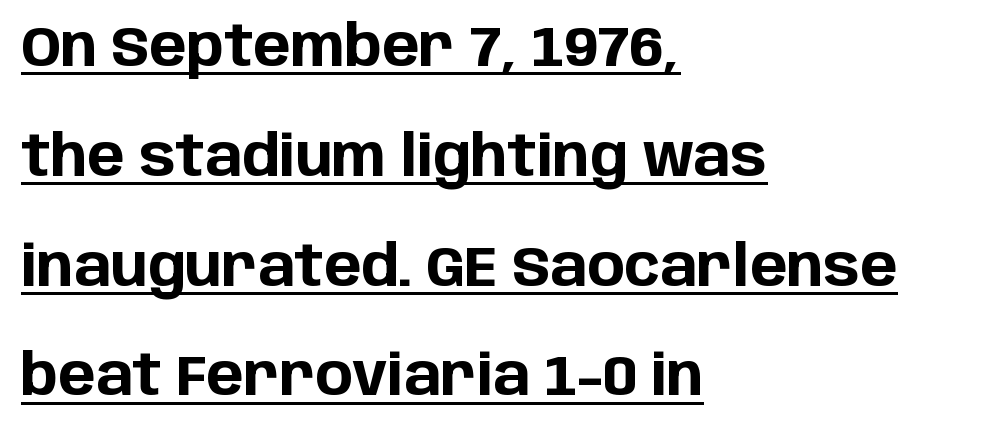
The image shows 56 px bold sans-serif type, upright; set left-aligned, loose line spacing (1.96x), normal letter spacing, underlined; low stroke contrast and a large x-height.
